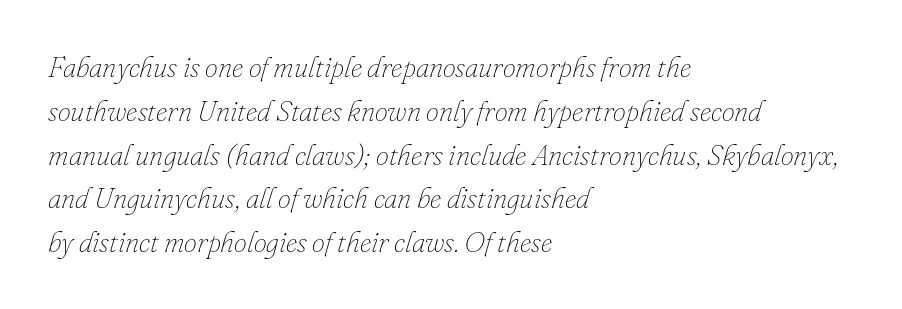
{"italic": "yes", "lean": "right", "slant_degrees": 16, "bold": "no", "weight": "thin", "width": "normal", "stroke_contrast": "low", "x_height": "small", "monospaced": "no", "underline": "no", "align": "left", "line_spacing": "normal", "line_spacing_ratio": 1.51, "letter_spacing": "normal", "letter_spacing_em": 0.0, "glyph_px": 29}
